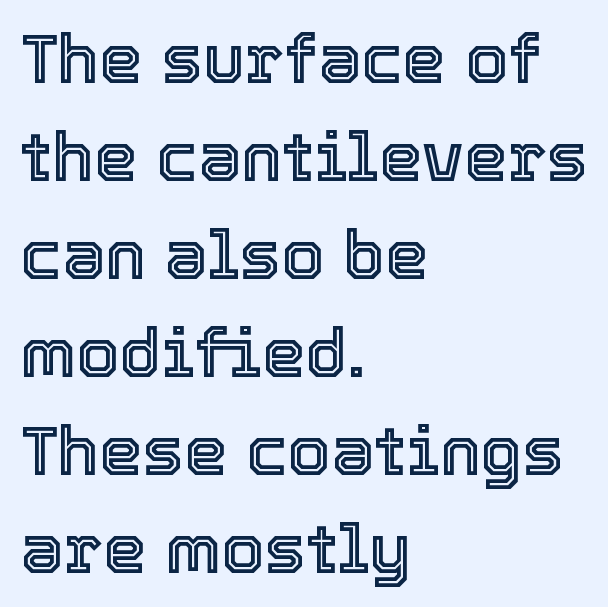
{"italic": "no", "width": "normal", "x_height": "medium", "monospaced": "no", "underline": "no", "align": "left", "line_spacing": "normal", "line_spacing_ratio": 1.42, "letter_spacing": "normal", "letter_spacing_em": 0.0, "glyph_px": 69}
